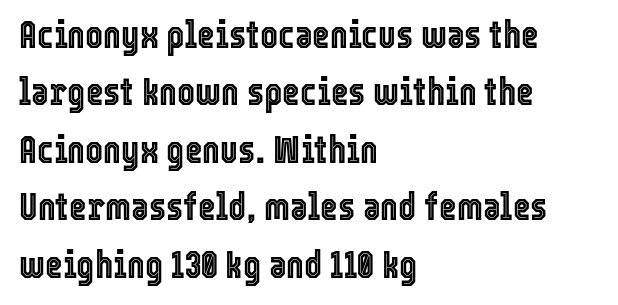
The image shows 38 px condensed type, upright; set left-aligned, normal line spacing (1.51x), normal letter spacing, not underlined; a medium x-height.
